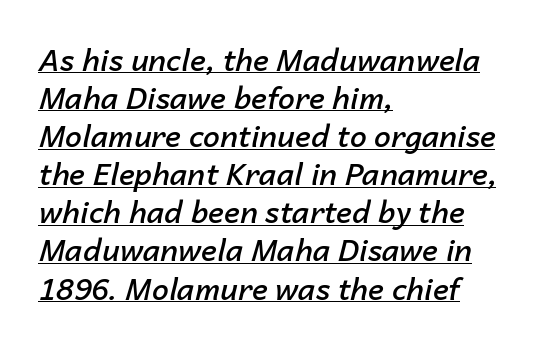
Q: Is the text bold? A: Semi-bold.
Q: Is the text italic (slanted)? A: Yes, it leans right by about 14 degrees.
Q: Is the text underlined? A: Yes.
Q: How is the paragraph aligned? A: Left-aligned.
Q: Is the spacing between letters normal or unusually wide? A: Normal.
Q: Is the spacing between lines tight, normal or loose? A: Normal.
Q: Width (condensed, normal, or wide)? A: Normal.
Q: Stroke contrast? A: Low.
Q: x-height? A: Medium.
Q: Monospaced? A: No.
